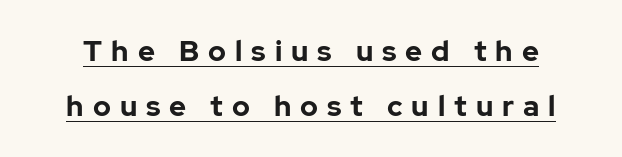
Q: Is the text bold? A: Yes.
Q: Is the text italic (slanted)? A: No, it is upright.
Q: Is the typeface a serif or a sans-serif typeface? A: Sans-serif.
Q: Is the text underlined? A: Yes.
Q: Is the spacing between letters normal or unusually wide? A: Unusually wide.
Q: Is the spacing between lines tight, normal or loose? A: Loose.
Q: Width (condensed, normal, or wide)? A: Normal.
Q: Stroke contrast? A: Low.
Q: x-height? A: Medium.
Q: Monospaced? A: No.
